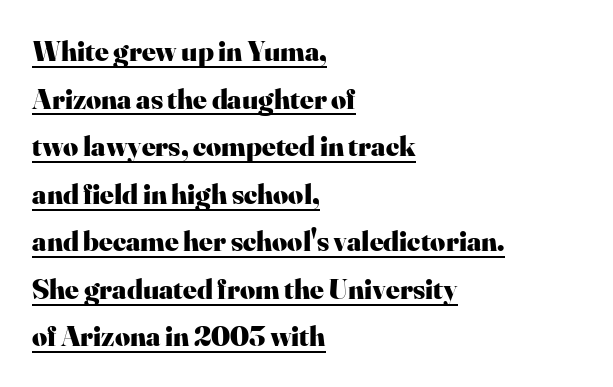
{"serif": "yes", "italic": "no", "bold": "yes", "weight": "heavy", "width": "normal", "stroke_contrast": "high", "x_height": "small", "monospaced": "no", "underline": "yes", "align": "left", "line_spacing": "normal", "line_spacing_ratio": 1.64, "letter_spacing": "normal", "letter_spacing_em": 0.0, "glyph_px": 29}
